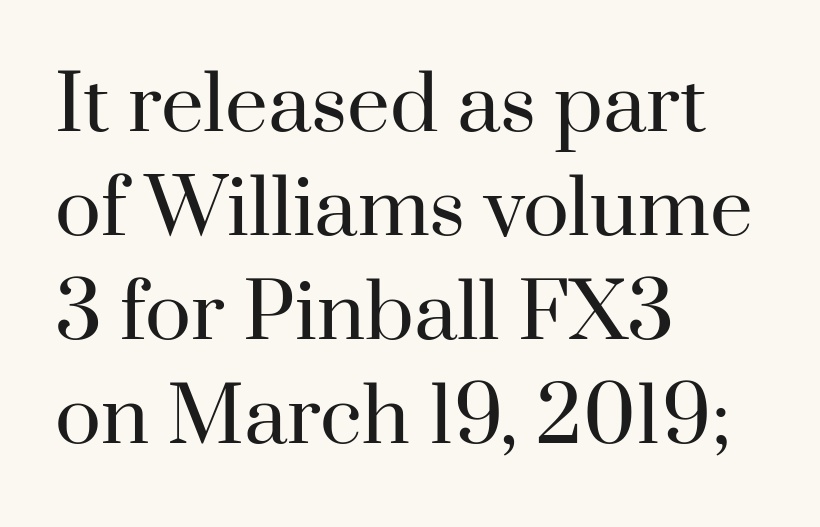
Q: Is the text bold? A: No.
Q: Is the text italic (slanted)? A: No, it is upright.
Q: Is the typeface a serif or a sans-serif typeface? A: Serif.
Q: Is the text underlined? A: No.
Q: How is the paragraph aligned? A: Left-aligned.
Q: Is the spacing between letters normal or unusually wide? A: Normal.
Q: Is the spacing between lines tight, normal or loose? A: Normal.
Q: Width (condensed, normal, or wide)? A: Normal.
Q: Stroke contrast? A: High.
Q: x-height? A: Small.
Q: Monospaced? A: No.
